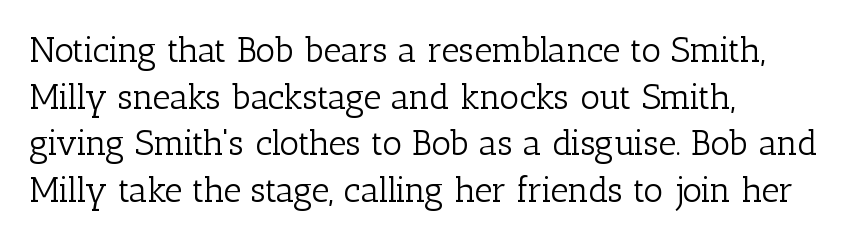
The foot of each line stays bare and open. This sample is left-justified, so line endings fall wherever the words run out. This rendering employs a face with finishing strokes, i.e., a serif. Notice how descenders clear the ascenders below comfortably — that's standard leading. On a weight scale, this lands at 450 or below.
